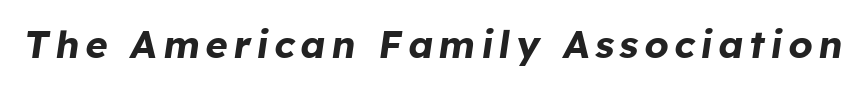
Q: Is the text bold? A: Yes.
Q: Is the text italic (slanted)? A: Yes, it leans right by about 8 degrees.
Q: Is the text underlined? A: No.
Q: Width (condensed, normal, or wide)? A: Normal.
Q: Stroke contrast? A: Low.
Q: x-height? A: Medium.
Q: Monospaced? A: No.
